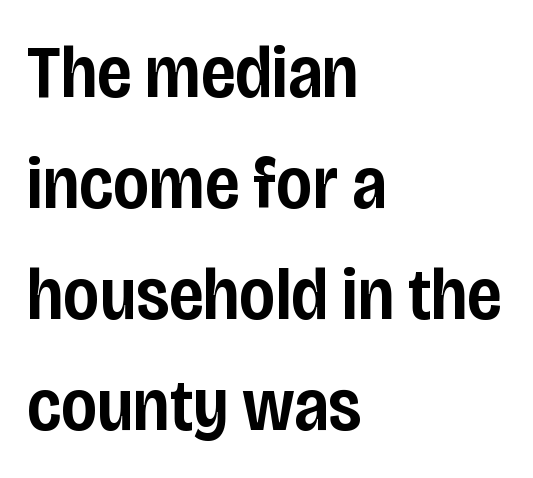
The image shows 75 px semibold, condensed sans-serif type, upright; set left-aligned, normal line spacing (1.48x), normal letter spacing, not underlined; low stroke contrast and a large x-height.
